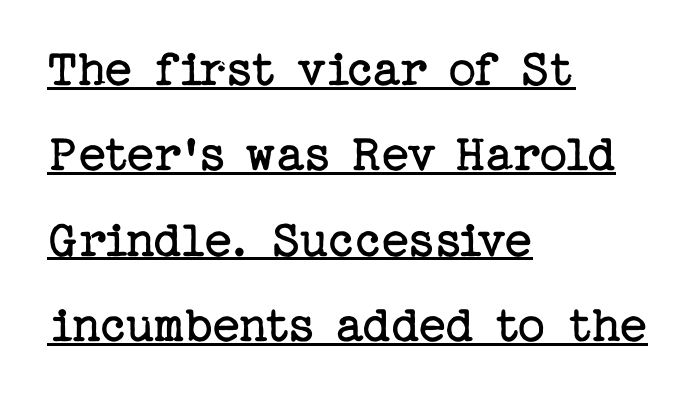
The image shows 54 px regular-weight serif type, upright; set left-aligned, normal line spacing (1.58x), normal letter spacing, underlined; low stroke contrast and a medium x-height.
